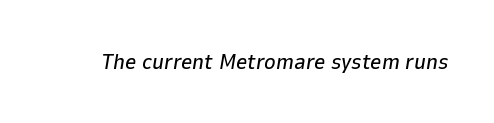
{"italic": "yes", "lean": "right", "slant_degrees": 9, "underline": "no", "letter_spacing": "normal", "letter_spacing_em": 0.0, "glyph_px": 22}
